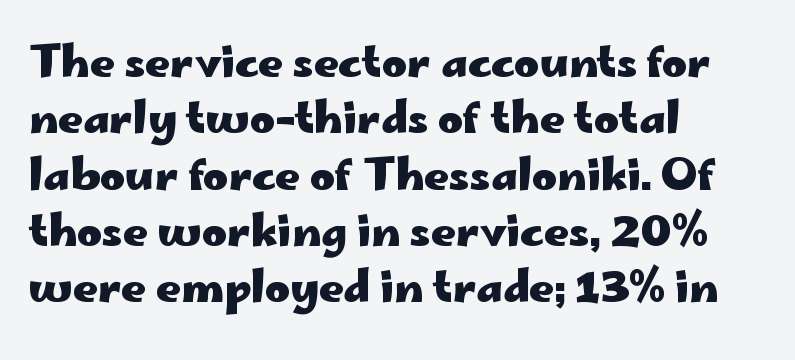
Q: Is the text bold? A: Yes.
Q: Is the text italic (slanted)? A: No, it is upright.
Q: Is the typeface a serif or a sans-serif typeface? A: Sans-serif.
Q: Is the text underlined? A: No.
Q: How is the paragraph aligned? A: Left-aligned.
Q: Is the spacing between letters normal or unusually wide? A: Normal.
Q: Is the spacing between lines tight, normal or loose? A: Normal.
Q: Width (condensed, normal, or wide)? A: Wide.
Q: Stroke contrast? A: Low.
Q: x-height? A: Small.
Q: Monospaced? A: No.
